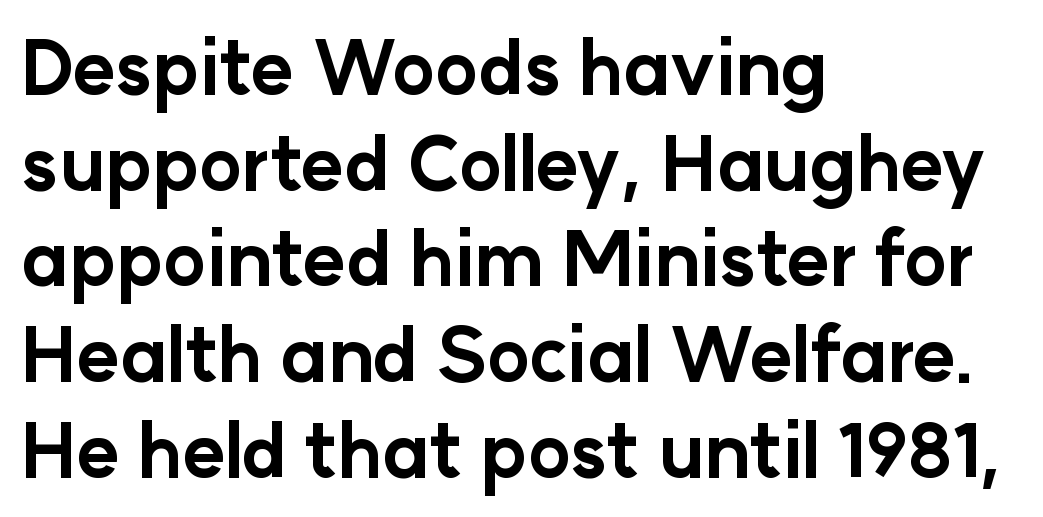
The image shows 73 px bold sans-serif type, upright; set left-aligned, normal line spacing (1.31x), normal letter spacing, not underlined; low stroke contrast and a medium x-height.
